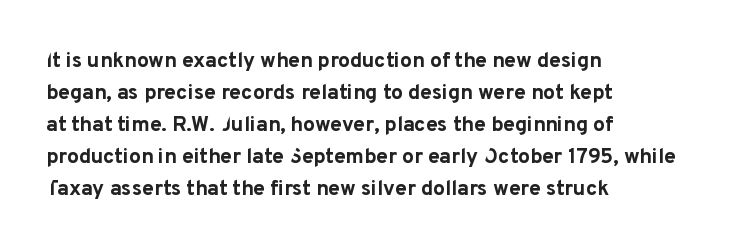
The image shows 21 px bold type, upright; set left-aligned, normal line spacing (1.52x), normal letter spacing, not underlined.
